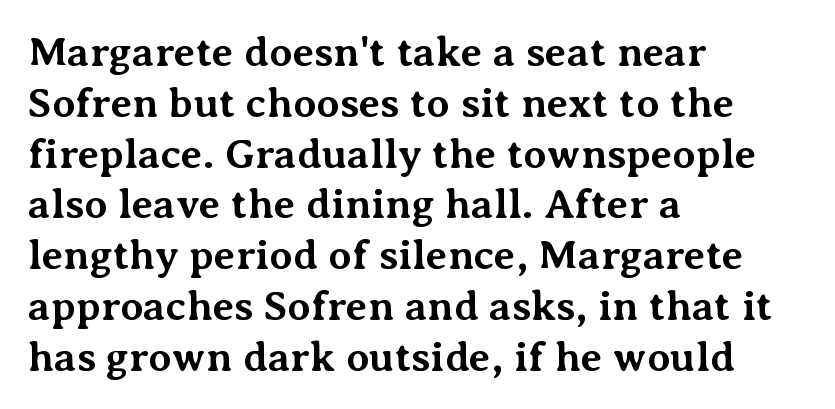
The image shows 42 px bold serif type, upright; set left-aligned, line spacing 1.21x, normal letter spacing, not underlined; medium stroke contrast and a medium x-height.
